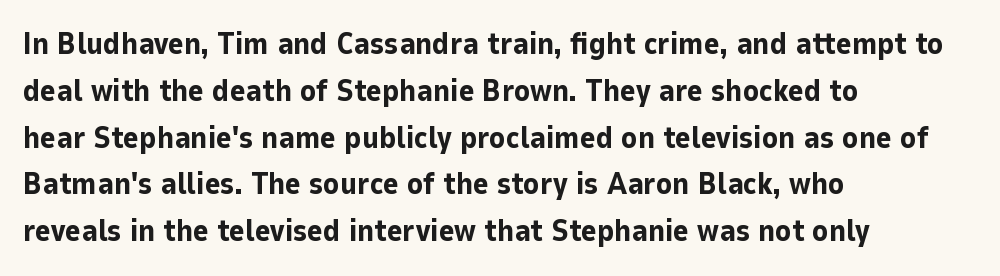
Q: Is the text bold? A: Yes.
Q: Is the text italic (slanted)? A: No, it is upright.
Q: Is the typeface a serif or a sans-serif typeface? A: Sans-serif.
Q: Is the text underlined? A: No.
Q: How is the paragraph aligned? A: Left-aligned.
Q: Is the spacing between letters normal or unusually wide? A: Normal.
Q: Is the spacing between lines tight, normal or loose? A: Normal.
Q: Width (condensed, normal, or wide)? A: Normal.
Q: Stroke contrast? A: Low.
Q: x-height? A: Medium.
Q: Monospaced? A: No.
